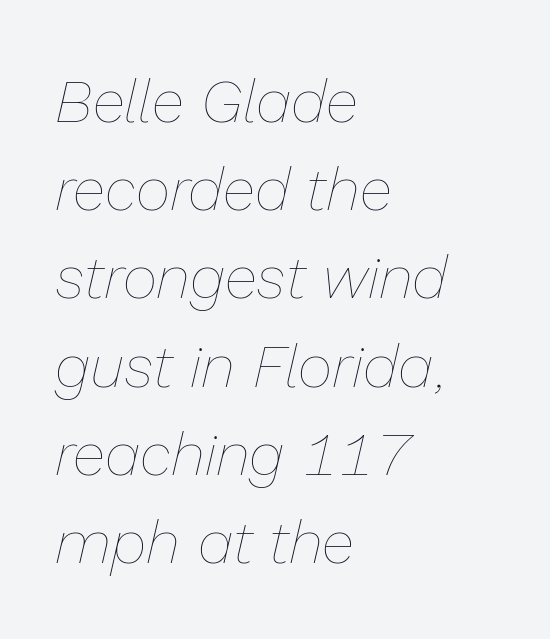
Q: Is the text bold? A: No.
Q: Is the text italic (slanted)? A: Yes, it leans right by about 13 degrees.
Q: Is the text underlined? A: No.
Q: How is the paragraph aligned? A: Left-aligned.
Q: Is the spacing between letters normal or unusually wide? A: Normal.
Q: Is the spacing between lines tight, normal or loose? A: Normal.
Q: Width (condensed, normal, or wide)? A: Normal.
Q: Stroke contrast? A: Low.
Q: x-height? A: Medium.
Q: Monospaced? A: No.
